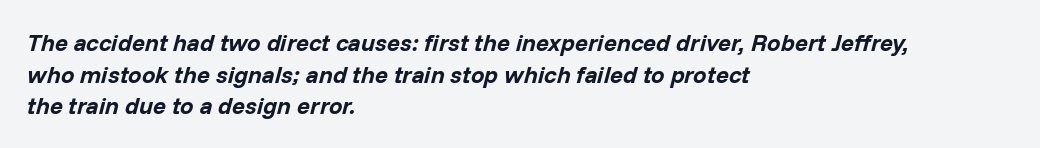
The strokes are fattened all the way to bold. Rows of type keep a routine distance in the vertical direction. How are the letters spaced? Ordinarily, with no added tracking. You can tell it's italic because the verticals aren't actually vertical. If you drew a ruler down the left edge, every line would touch it.
